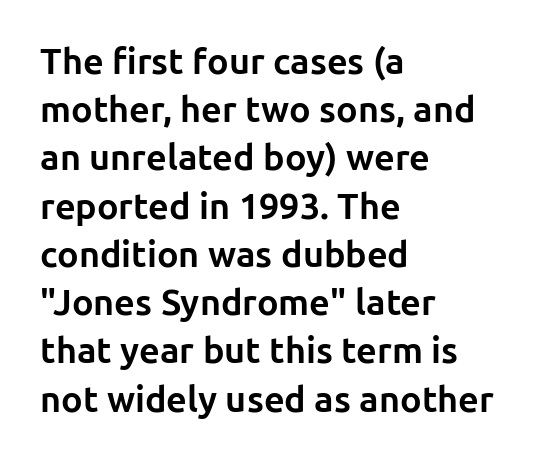
Are there feet on the stems? There aren't — it's a sans. Bold? Absolutely — the strokes are thick and heavy. In CSS terms this would be text-align: left. Quick note: interline space is typical.
